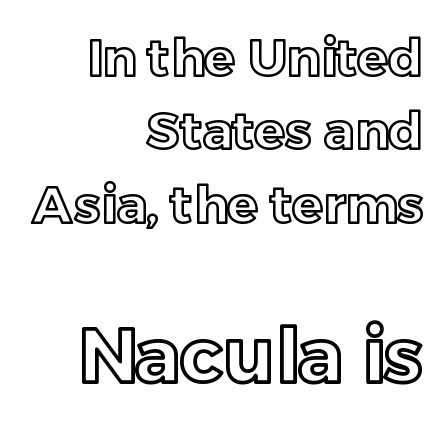
Q: Is the text italic (slanted)? A: No, it is upright.
Q: Is the text underlined? A: No.
Q: How is the paragraph aligned? A: Right-aligned.
Q: Is the spacing between letters normal or unusually wide? A: Normal.
Q: Is the spacing between lines tight, normal or loose? A: Normal.
Q: Which block of text is set in a larger size, the first (top) or the second (bottom)? A: The second (bottom) one.
Q: Width (condensed, normal, or wide)? A: Normal.
Q: x-height? A: Medium.
Q: Monospaced? A: No.
